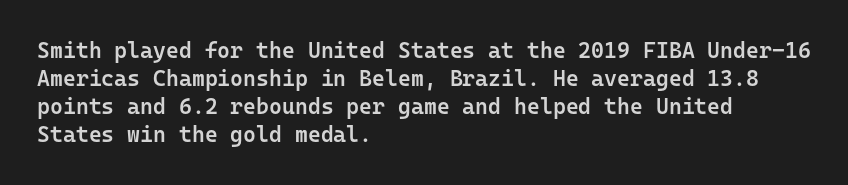
Q: Is the text bold? A: Semi-bold.
Q: Is the text italic (slanted)? A: No, it is upright.
Q: Is the text underlined? A: No.
Q: How is the paragraph aligned? A: Left-aligned.
Q: Is the spacing between letters normal or unusually wide? A: Normal.
Q: Is the spacing between lines tight, normal or loose? A: Normal.
